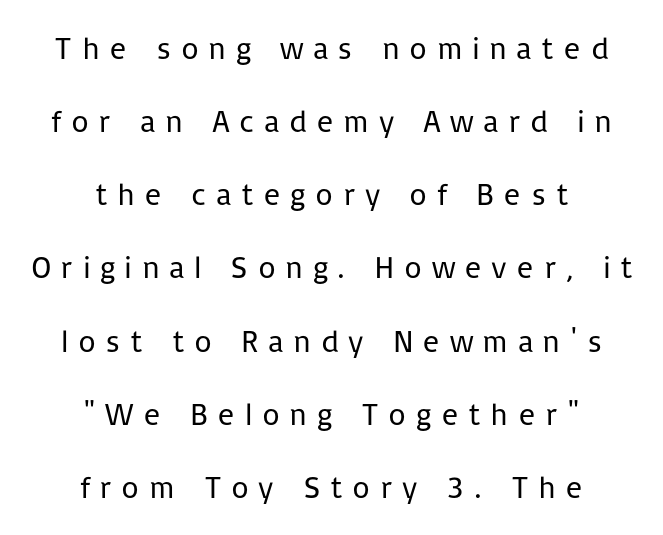
{"serif": "no", "italic": "no", "bold": "no", "weight": "regular", "width": "normal", "stroke_contrast": "low", "x_height": "medium", "monospaced": "no", "underline": "no", "align": "center", "line_spacing": "loose", "line_spacing_ratio": 2.36, "letter_spacing": "wide", "letter_spacing_em": 0.3, "glyph_px": 31}
